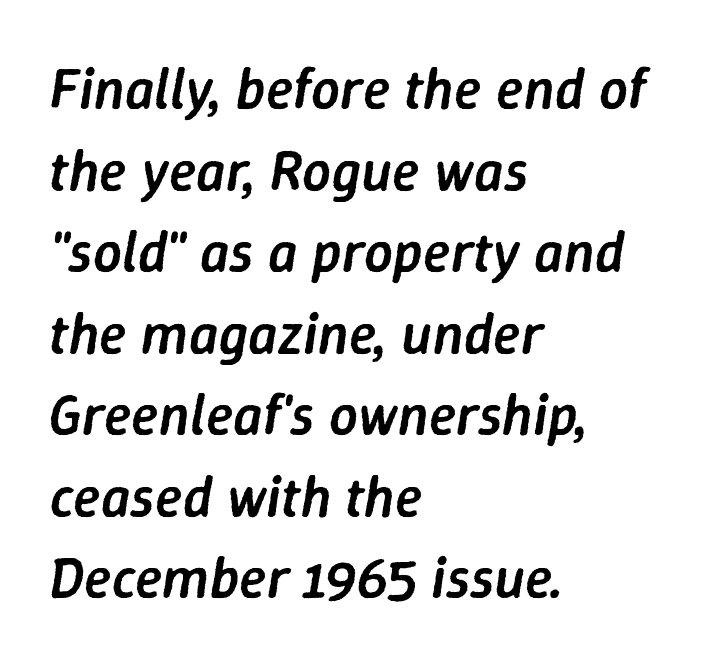
{"italic": "yes", "lean": "right", "slant_degrees": 9, "bold": "semi", "weight": "semibold", "width": "normal", "stroke_contrast": "low", "x_height": "medium", "monospaced": "no", "underline": "no", "align": "left", "line_spacing": "normal", "line_spacing_ratio": 1.43, "letter_spacing": "normal", "letter_spacing_em": 0.0, "glyph_px": 57}
